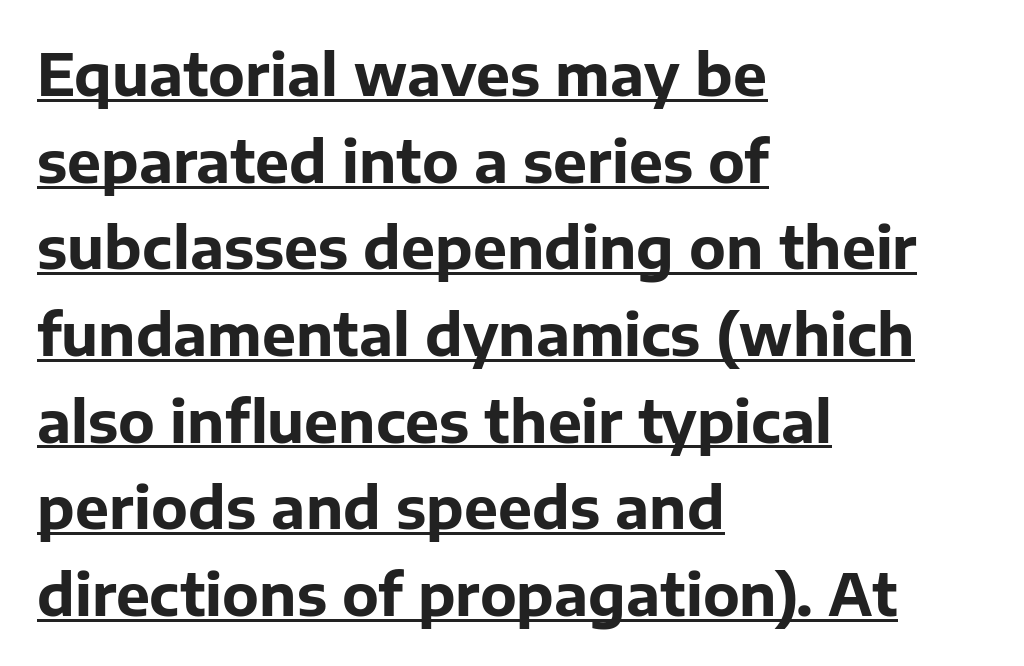
Each line starts at the same left margin while the right side varies. The lines sit at an ordinary, default distance from one another. How are the letters spaced? Ordinarily, with no added tracking. The face used here has the dense, thick strokes of a bold.
